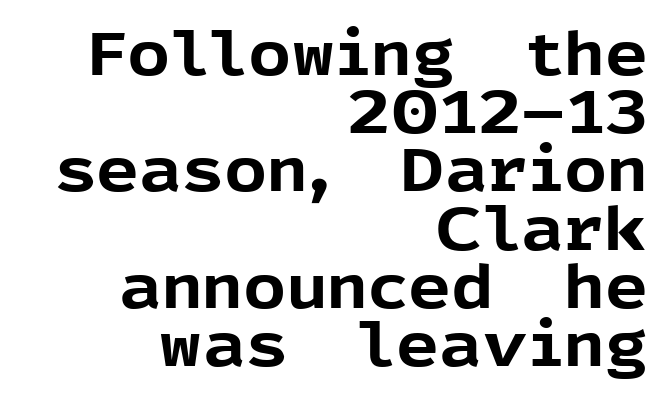
The image shows 60 px bold sans-serif type, upright; set right-aligned, tight line spacing (0.97x), normal letter spacing, not underlined; a medium x-height.
